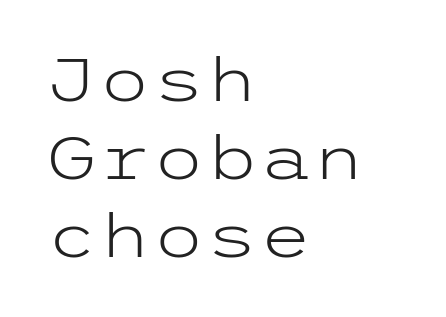
Leading: standard. Students, note that the glyphs here touch the page at normal intervals. This reads as an unemphasized weight, regular at the heaviest. The lines in this sample share a left origin and differ only in where they stop. Unlike italic type, these characters show no tilt at all. What kind of face is this? One without serifs — a sans.
